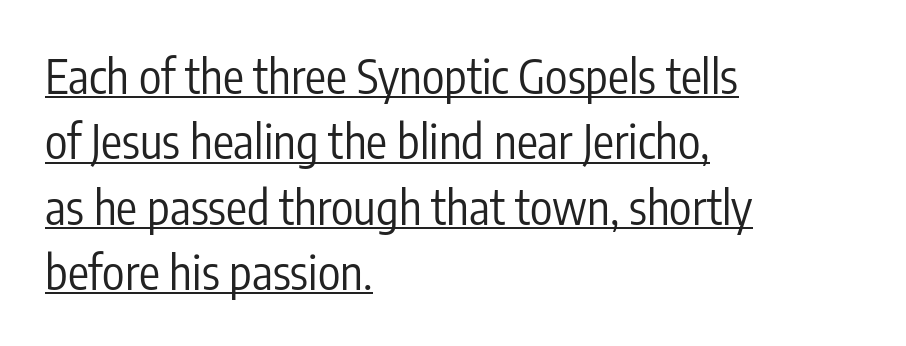
These lines are rendered in a variable-pitch font. Students, observe the line beneath the letters — that is underlining. Weight: not bold — regular or lighter. Successive baselines arrive at the customary interval. The letters carry no serifs — their stems end cleanly without finishing strokes. Honestly, the letter spacing is just normal — you wouldn't notice it.
